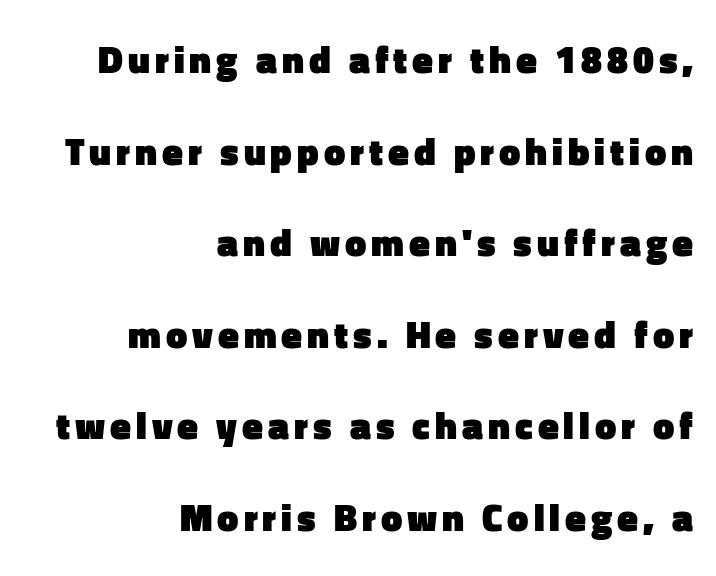
Nobody drew a line under any word here. The passage shown is emphatically bold. These lines are set flush right with a ragged left edge. Here the designer chose a conventional face with non-uniform glyph widths.
